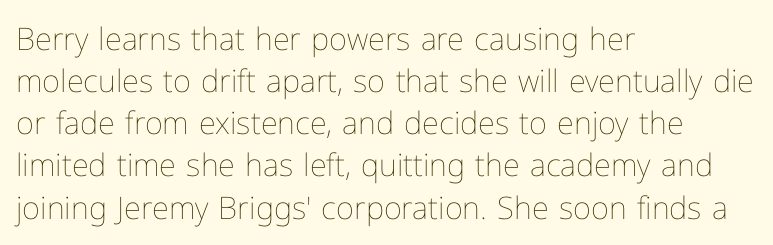
{"italic": "no", "bold": "no", "weight": "thin", "width": "normal", "stroke_contrast": "low", "x_height": "medium", "monospaced": "no", "underline": "no", "align": "left", "line_spacing": "normal", "line_spacing_ratio": 1.36, "letter_spacing": "normal", "letter_spacing_em": 0.0, "glyph_px": 31}
